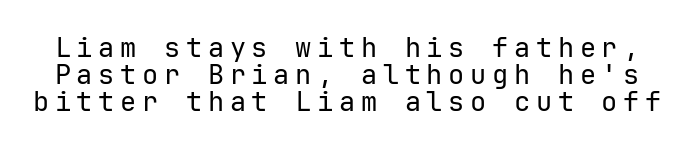
Q: Is the text bold? A: No.
Q: Is the text italic (slanted)? A: No, it is upright.
Q: Is the text underlined? A: No.
Q: Is the spacing between letters normal or unusually wide? A: Unusually wide.
Q: Is the spacing between lines tight, normal or loose? A: Tight.
